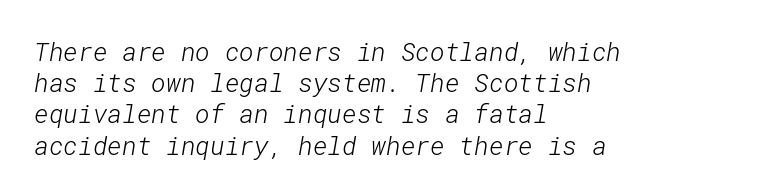
Q: Is the text bold? A: No.
Q: Is the text underlined? A: No.
Q: How is the paragraph aligned? A: Left-aligned.
Q: Is the spacing between letters normal or unusually wide? A: Normal.
Q: Is the spacing between lines tight, normal or loose? A: Normal.
